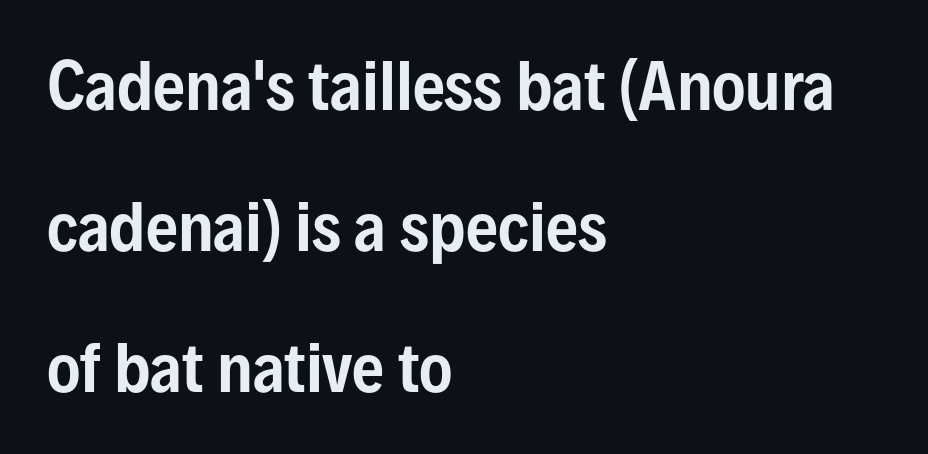
Leading: increased. The zone under the glyphs is completely vacant. Spacing verdict: proportional, widths tailored to each character. You could call the tracking neutral — neither tight nor loose.
